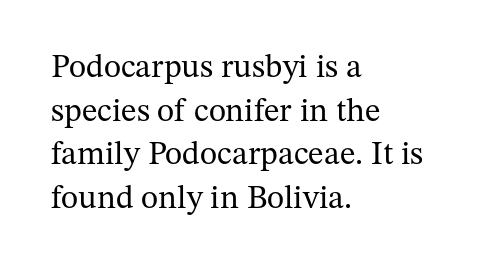
The image shows 33 px regular-weight serif type, upright; set left-aligned, normal line spacing (1.32x), normal letter spacing, not underlined; medium stroke contrast and a medium x-height.
